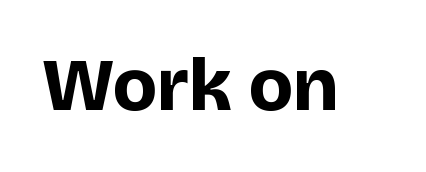
Q: Is the text bold? A: Yes.
Q: Is the text italic (slanted)? A: No, it is upright.
Q: Is the typeface a serif or a sans-serif typeface? A: Sans-serif.
Q: Is the text underlined? A: No.
Q: Is the spacing between letters normal or unusually wide? A: Normal.
Q: Width (condensed, normal, or wide)? A: Normal.
Q: Stroke contrast? A: Low.
Q: x-height? A: Large.
Q: Monospaced? A: No.
